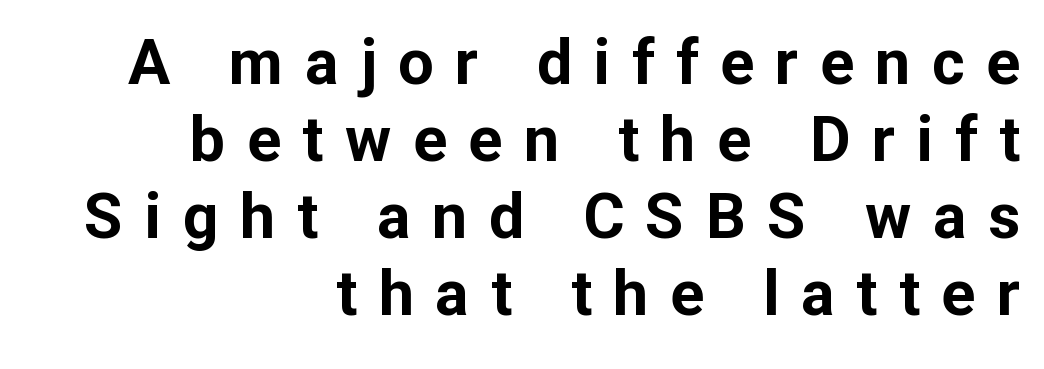
The typography opts for an upright posture over an oblique one. Any mark beneath the type? The region is blank. Here the designer chose a conventional face with non-uniform glyph widths. Casual observation: everything's shoved over to the right. The strokes are fattened all the way to bold. The rendering inserts visible extra space after every character.
